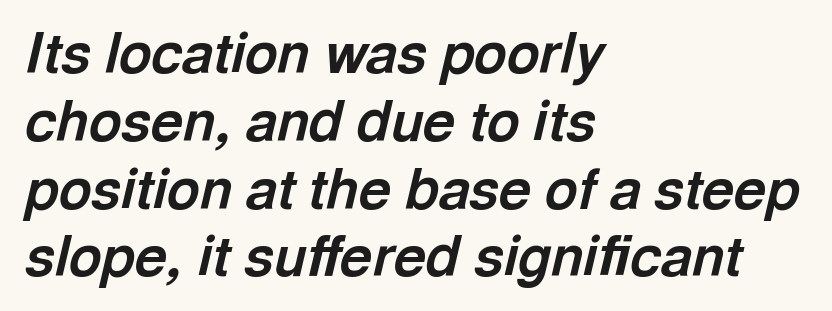
The image shows 56 px bold type, italic (leaning right); set left-aligned, line spacing 1.21x, normal letter spacing, not underlined; a medium x-height.
